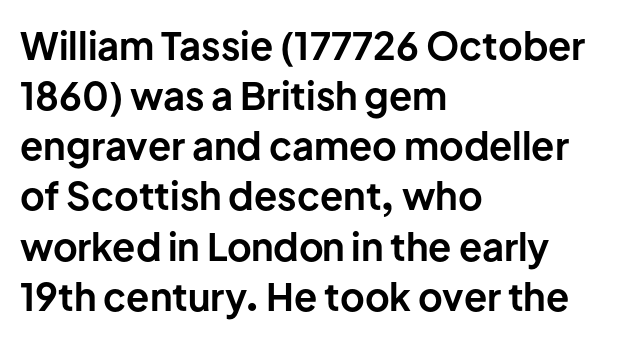
{"serif": "no", "italic": "no", "bold": "yes", "weight": "bold", "width": "normal", "stroke_contrast": "low", "x_height": "medium", "monospaced": "no", "underline": "no", "align": "left", "line_spacing": "normal", "line_spacing_ratio": 1.32, "letter_spacing": "normal", "letter_spacing_em": 0.0, "glyph_px": 38}
